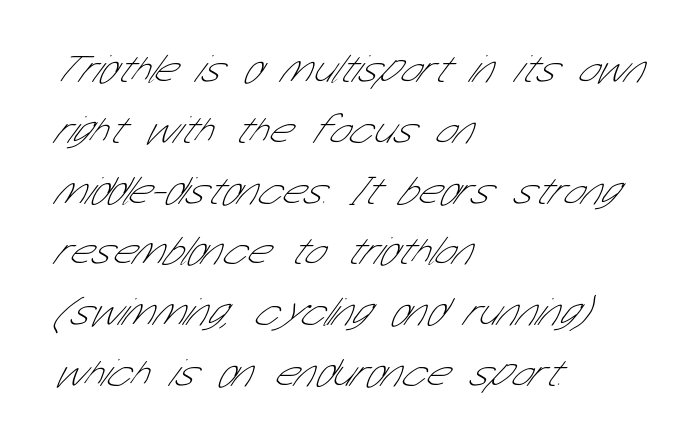
{"serif": "no", "bold": "no", "weight": "thin", "width": "condensed", "stroke_contrast": "low", "x_height": "medium", "monospaced": "no", "underline": "no", "align": "left", "line_spacing": "normal", "line_spacing_ratio": 1.52, "letter_spacing": "normal", "letter_spacing_em": 0.0, "glyph_px": 40}
